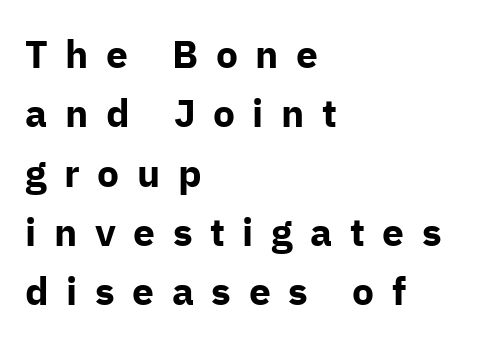
Do the characters align in a grid? No, the font is proportional. Pretty heavy lettering here — definitely bold. Type style note: lacks serifs. Has an underline been added? It has not. Short note: letters widely spaced. The text block is weighted toward the left margin, trailing off unevenly rightward.
